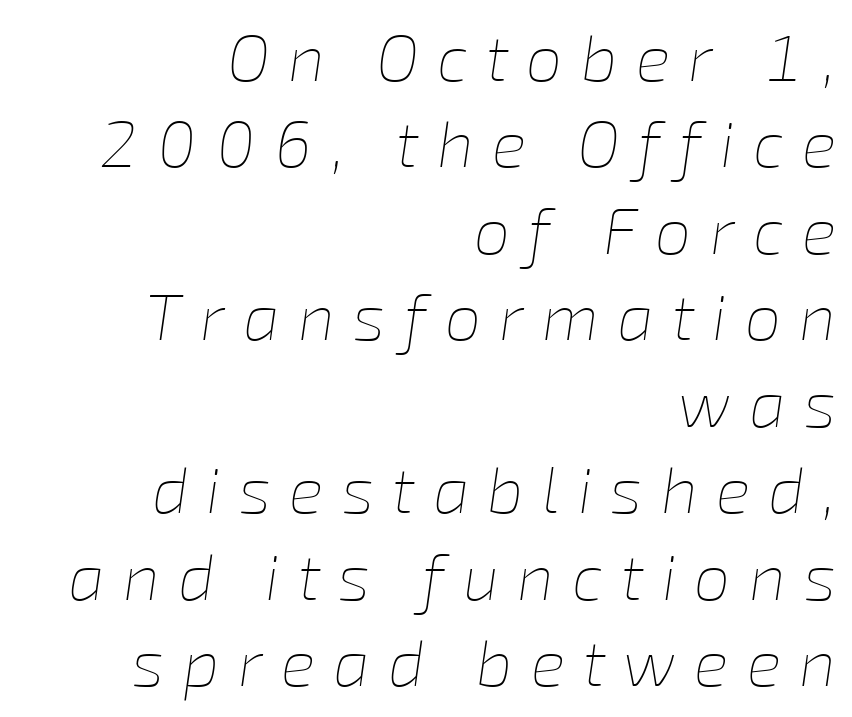
Lines of text with bare space underneath. This sample has the flowing, uneven cadence of proportional lettering. Interline gaps are of average width in this sample. Heft: none added — not bold.
